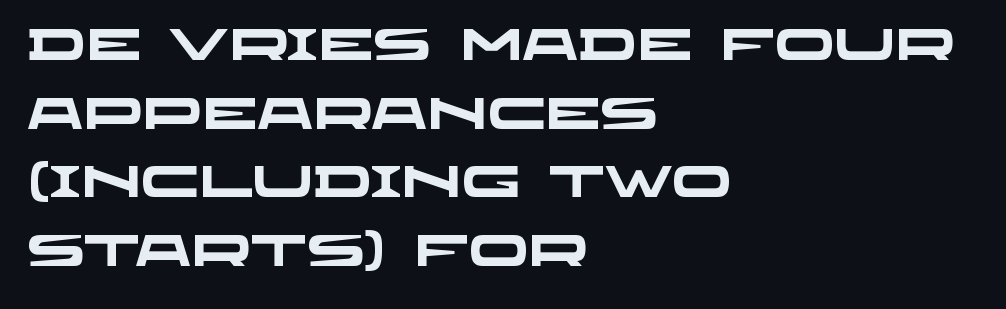
{"serif": "no", "bold": "yes", "weight": "heavy", "width": "wide", "stroke_contrast": "low", "x_height": "large", "monospaced": "no", "underline": "no", "align": "left", "line_spacing": "normal", "line_spacing_ratio": 1.56, "letter_spacing": "normal", "letter_spacing_em": 0.0, "glyph_px": 44}
